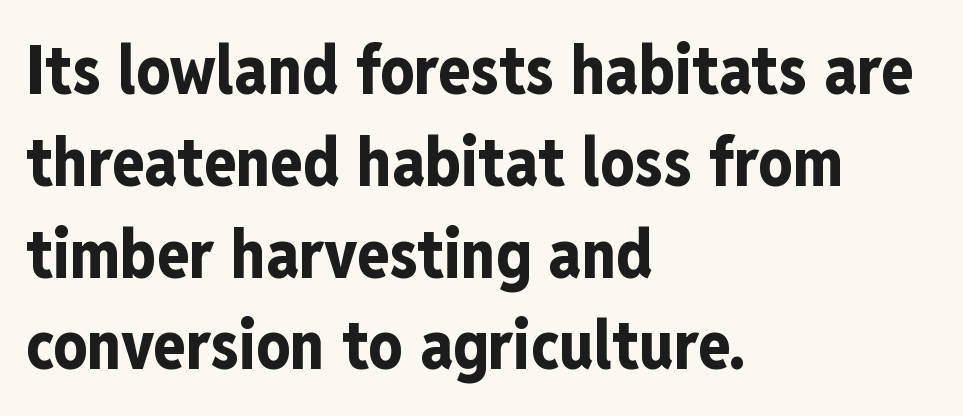
Q: Is the text bold? A: Yes.
Q: Is the text italic (slanted)? A: No, it is upright.
Q: Is the typeface a serif or a sans-serif typeface? A: Sans-serif.
Q: Is the text underlined? A: No.
Q: How is the paragraph aligned? A: Left-aligned.
Q: Is the spacing between letters normal or unusually wide? A: Normal.
Q: Is the spacing between lines tight, normal or loose? A: Normal.
Q: Width (condensed, normal, or wide)? A: Condensed.
Q: Stroke contrast? A: Low.
Q: x-height? A: Medium.
Q: Monospaced? A: No.
